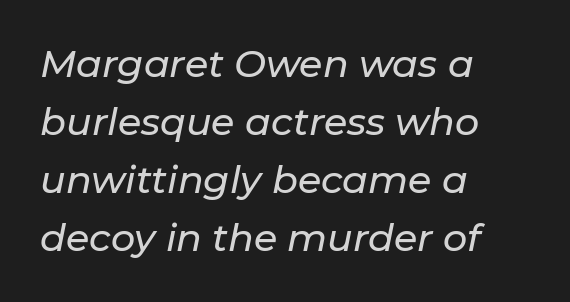
Here the glyphs are tracked normally, forming tight word shapes. Has an underline been added? It has not. The face used here is proportionally spaced, like ordinary book or web type. What's the leading like? Ordinary, nothing unusual. All the whitespace from short lines collects on the right.
